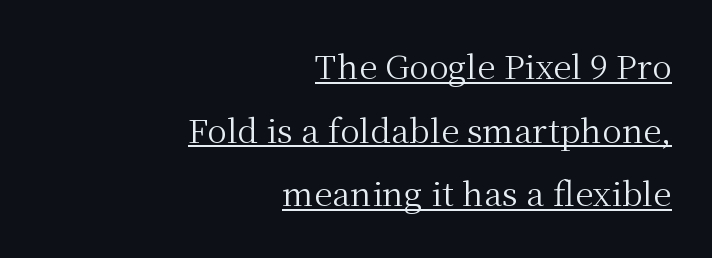
Q: Is the text bold? A: No.
Q: Is the text italic (slanted)? A: No, it is upright.
Q: Is the typeface a serif or a sans-serif typeface? A: Serif.
Q: Is the text underlined? A: Yes.
Q: How is the paragraph aligned? A: Right-aligned.
Q: Is the spacing between letters normal or unusually wide? A: Normal.
Q: Is the spacing between lines tight, normal or loose? A: Loose.
Q: Width (condensed, normal, or wide)? A: Normal.
Q: Stroke contrast? A: Medium.
Q: x-height? A: Medium.
Q: Monospaced? A: No.
